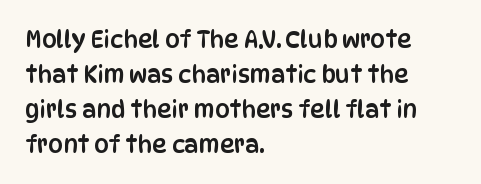
{"italic": "no", "underline": "no", "align": "left", "line_spacing": "normal", "line_spacing_ratio": 1.52, "letter_spacing": "normal", "letter_spacing_em": 0.0, "glyph_px": 23}
